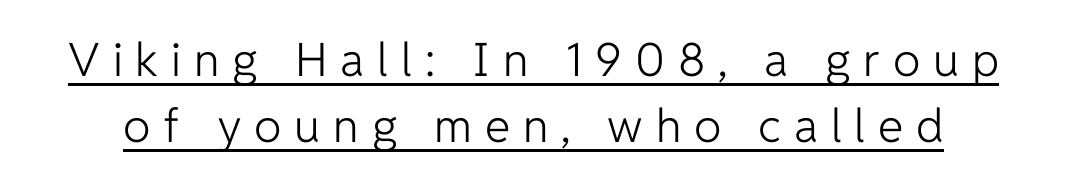
Q: Is the text bold? A: No.
Q: Is the text italic (slanted)? A: No, it is upright.
Q: Is the typeface a serif or a sans-serif typeface? A: Sans-serif.
Q: Is the text underlined? A: Yes.
Q: Is the spacing between letters normal or unusually wide? A: Unusually wide.
Q: Is the spacing between lines tight, normal or loose? A: Normal.
Q: Width (condensed, normal, or wide)? A: Normal.
Q: Stroke contrast? A: Low.
Q: x-height? A: Medium.
Q: Monospaced? A: No.
